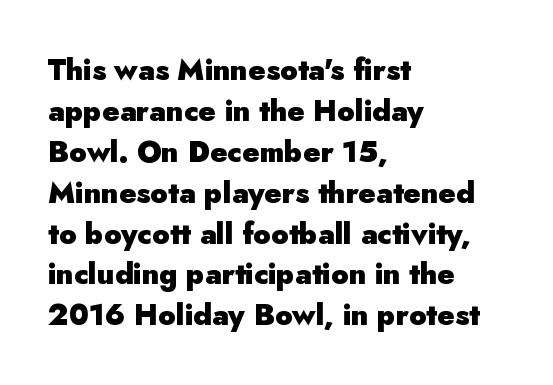
Q: Is the text bold? A: Yes.
Q: Is the text italic (slanted)? A: No, it is upright.
Q: Is the typeface a serif or a sans-serif typeface? A: Sans-serif.
Q: Is the text underlined? A: No.
Q: How is the paragraph aligned? A: Left-aligned.
Q: Is the spacing between letters normal or unusually wide? A: Normal.
Q: Is the spacing between lines tight, normal or loose? A: Normal.
Q: Width (condensed, normal, or wide)? A: Normal.
Q: Stroke contrast? A: Low.
Q: x-height? A: Small.
Q: Monospaced? A: No.
